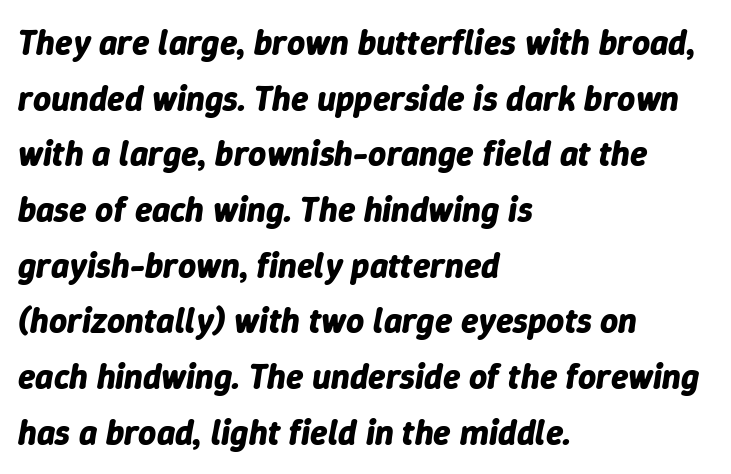
Q: Is the text bold? A: Yes.
Q: Is the text italic (slanted)? A: Yes, it leans right by about 9 degrees.
Q: Is the text underlined? A: No.
Q: How is the paragraph aligned? A: Left-aligned.
Q: Is the spacing between letters normal or unusually wide? A: Normal.
Q: Is the spacing between lines tight, normal or loose? A: Normal.
Q: Width (condensed, normal, or wide)? A: Normal.
Q: Stroke contrast? A: Low.
Q: x-height? A: Medium.
Q: Monospaced? A: No.
